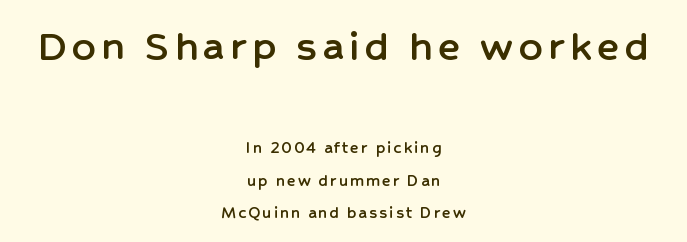
The image shows 46 px sans-serif type, upright; set centered, line spacing 1.81x, not underlined; the first (top) block is 2.56x larger; low stroke contrast and a medium x-height.
